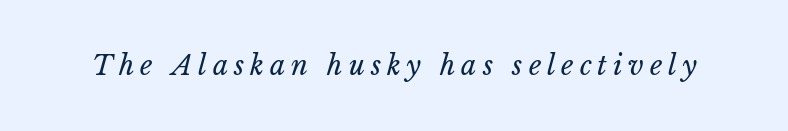
Caption: expanded tracking, letters set apart. Stroke mass is kept to a normal reading level or below. Bare-footed words on every line. The face used here has a pronounced slope to its letters.
